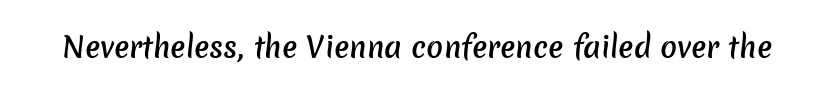
{"serif": "no", "bold": "semi", "weight": "semibold", "width": "normal", "stroke_contrast": "low", "x_height": "medium", "monospaced": "no", "underline": "no", "letter_spacing": "normal", "letter_spacing_em": 0.0, "glyph_px": 28}
